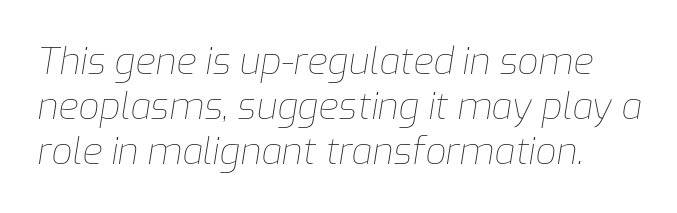
Characters follow at the spacing the type designer built in. Varying glyph widths throughout — classic text-font behaviour. Is this a heavy cut? Hardly; it is regular or lighter. Has an underline been added? It has not. Observe the lean: these are italic letterforms.
